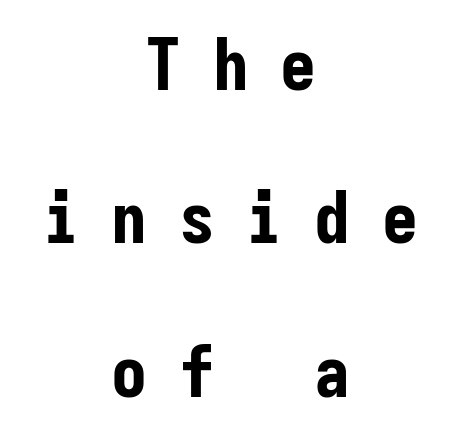
Q: Is the text bold? A: Yes.
Q: Is the text italic (slanted)? A: No, it is upright.
Q: Is the typeface a serif or a sans-serif typeface? A: Sans-serif.
Q: Is the text underlined? A: No.
Q: How is the paragraph aligned? A: Centered.
Q: Is the spacing between letters normal or unusually wide? A: Unusually wide.
Q: Is the spacing between lines tight, normal or loose? A: Loose.
Q: Width (condensed, normal, or wide)? A: Condensed.
Q: Stroke contrast? A: Low.
Q: x-height? A: Medium.
Q: Monospaced? A: Yes.
